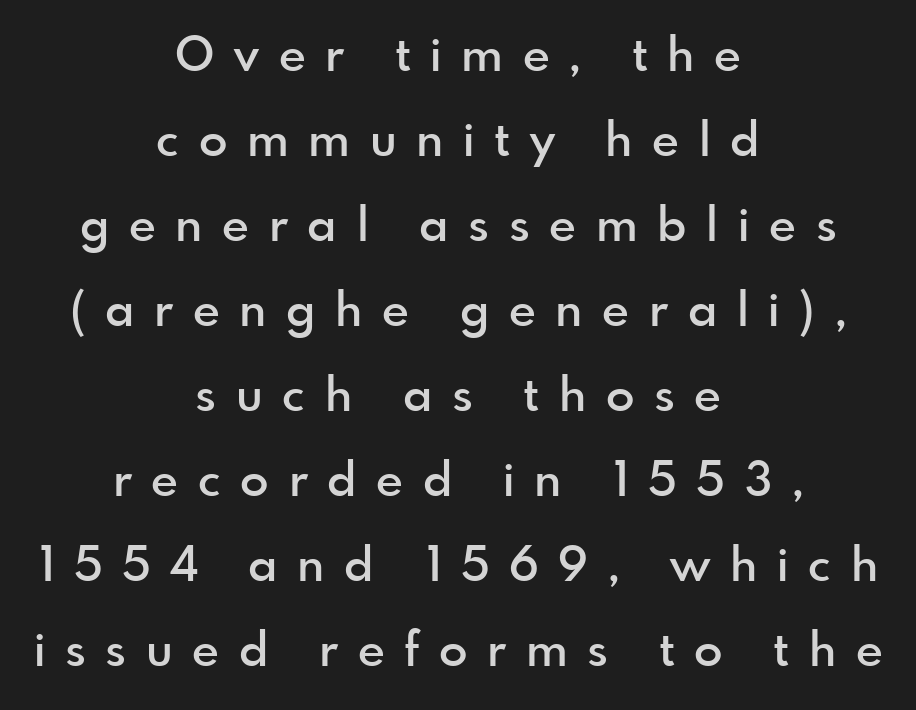
Italic? Not at all — the glyphs are vertical. The baseline area is clear. The gaps between neighbouring characters are conspicuously large. The letters are semibold — heavier than regular but short of a full bold.
